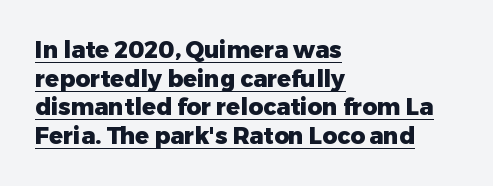
{"italic": "no", "bold": "yes", "underline": "yes", "align": "left", "line_spacing": "normal", "line_spacing_ratio": 1.25, "letter_spacing": "normal", "letter_spacing_em": 0.0, "glyph_px": 23}
